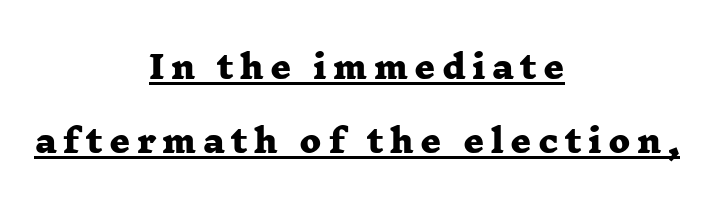
Q: Is the text bold? A: Yes.
Q: Is the typeface a serif or a sans-serif typeface? A: Serif.
Q: Is the text underlined? A: Yes.
Q: How is the paragraph aligned? A: Centered.
Q: Is the spacing between letters normal or unusually wide? A: Unusually wide.
Q: Is the spacing between lines tight, normal or loose? A: Loose.
Q: Width (condensed, normal, or wide)? A: Wide.
Q: Stroke contrast? A: Low.
Q: x-height? A: Medium.
Q: Monospaced? A: No.
